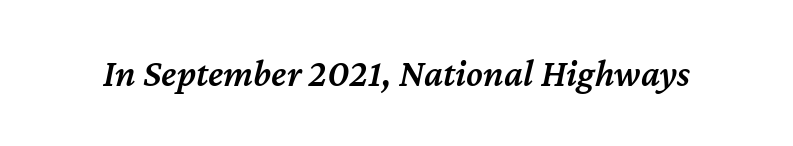
The image shows 38 px semibold type, italic (leaning right); set normal letter spacing, not underlined; medium stroke contrast and a medium x-height.
